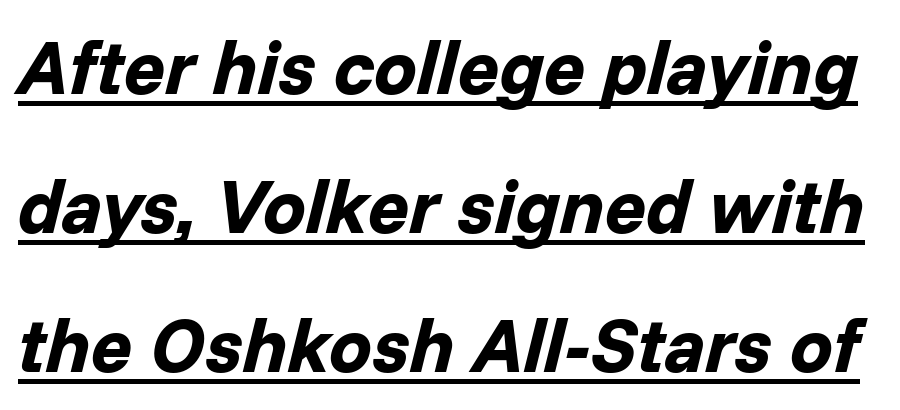
The image shows 76 px bold type, italic (leaning right); set line spacing 1.83x, normal letter spacing, underlined; low stroke contrast and a medium x-height.
